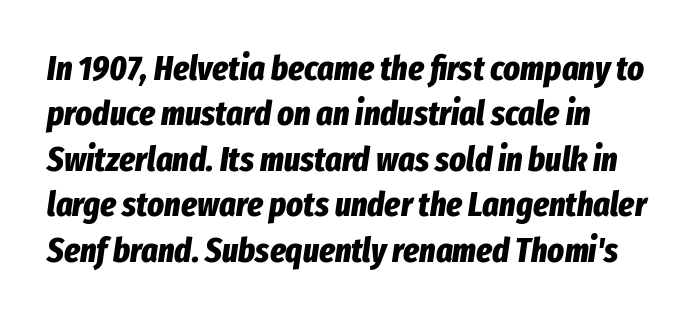
Summary of vertical rhythm: regular, with standard interline spacing. Each word holds together tightly as a unit, with standard inter-letter gaps. In terms of posture, this sample is oblique. These lines are rendered in a variable-pitch font.
